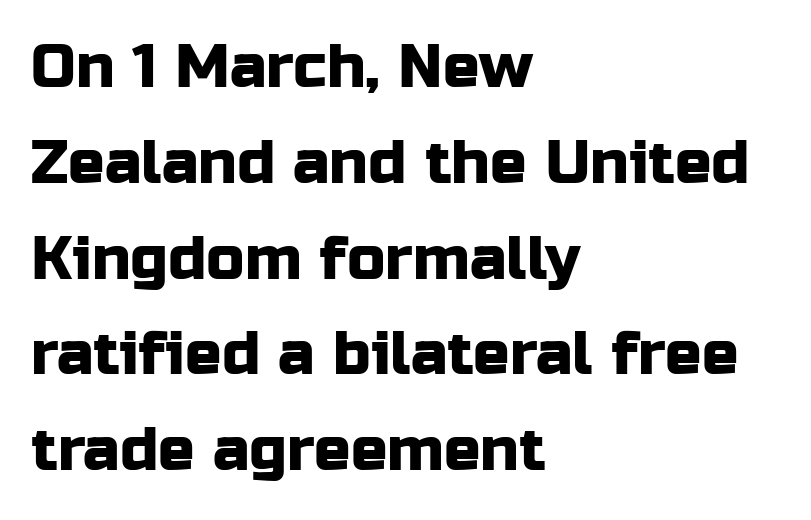
{"serif": "no", "italic": "no", "width": "normal", "stroke_contrast": "low", "x_height": "medium", "monospaced": "no", "underline": "no", "align": "left", "line_spacing": "normal", "line_spacing_ratio": 1.57, "letter_spacing": "normal", "letter_spacing_em": 0.0, "glyph_px": 61}
